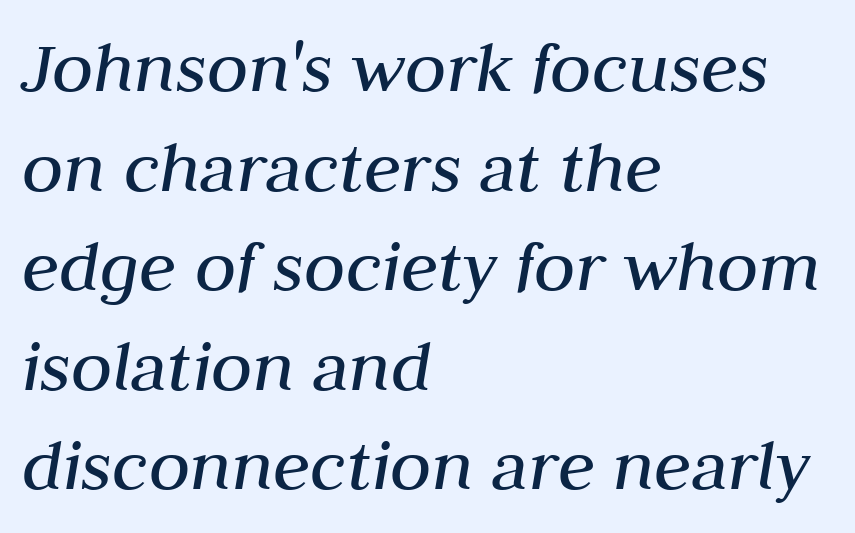
Q: Is the text bold? A: No.
Q: Is the text italic (slanted)? A: Yes, it leans right by about 10 degrees.
Q: Is the text underlined? A: No.
Q: How is the paragraph aligned? A: Left-aligned.
Q: Is the spacing between letters normal or unusually wide? A: Normal.
Q: Is the spacing between lines tight, normal or loose? A: Normal.
Q: Width (condensed, normal, or wide)? A: Normal.
Q: Stroke contrast? A: Medium.
Q: x-height? A: Medium.
Q: Monospaced? A: No.
